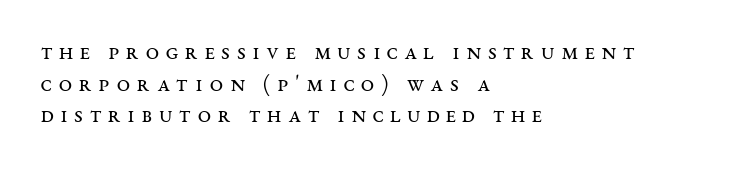
How are the letters spaced? Widely, with obvious added tracking. A quiet, ordinary-to-light weight characterises the typeface. A student would call this left alignment; a typographer would say flush left, rag right. Rendered with straight, roman letterforms.
